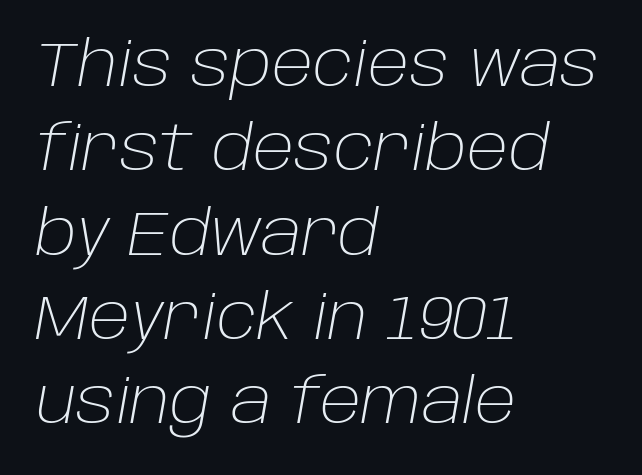
{"italic": "yes", "lean": "right", "slant_degrees": 10, "bold": "no", "weight": "light", "width": "normal", "stroke_contrast": "low", "x_height": "large", "monospaced": "no", "underline": "no", "align": "left", "line_spacing": "normal", "line_spacing_ratio": 1.36, "letter_spacing": "normal", "letter_spacing_em": 0.0, "glyph_px": 62}
